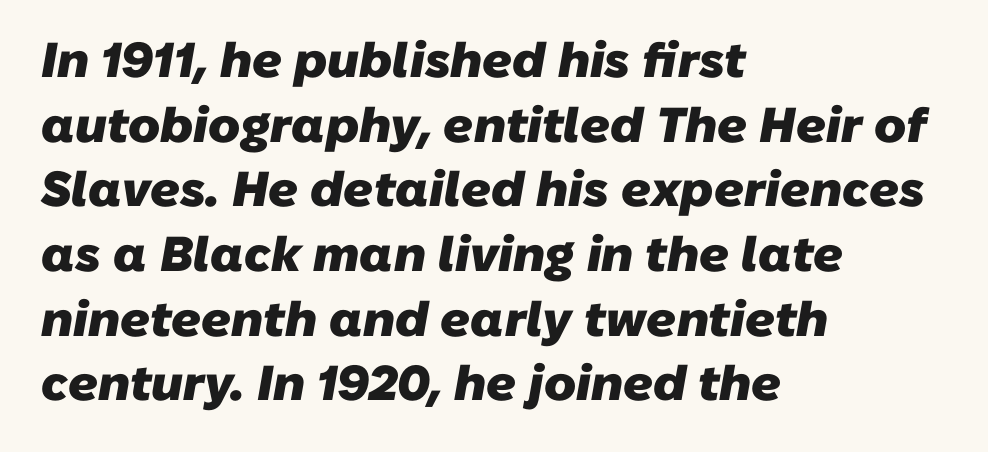
The image shows 49 px heavy sans-serif type; set left-aligned, normal line spacing (1.32x), normal letter spacing, not underlined; low stroke contrast and a medium x-height.
